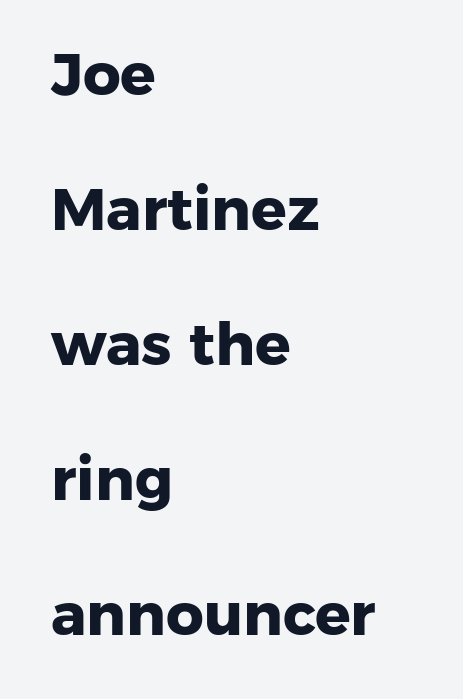
{"serif": "no", "bold": "yes", "weight": "heavy", "width": "normal", "stroke_contrast": "low", "x_height": "medium", "monospaced": "no", "underline": "no", "align": "left", "line_spacing": "loose", "line_spacing_ratio": 2.29, "letter_spacing": "normal", "letter_spacing_em": 0.0, "glyph_px": 59}
